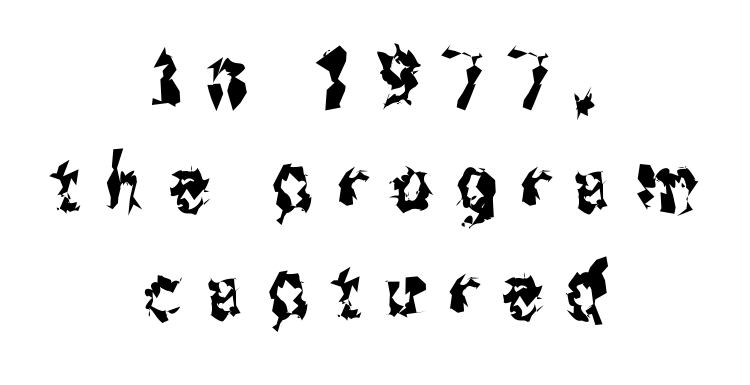
{"serif": "no", "italic": "no", "width": "condensed", "stroke_contrast": "medium", "x_height": "medium", "monospaced": "no", "underline": "no", "align": "center", "line_spacing": "normal", "line_spacing_ratio": 1.39, "letter_spacing": "wide", "letter_spacing_em": 0.32, "glyph_px": 77}
